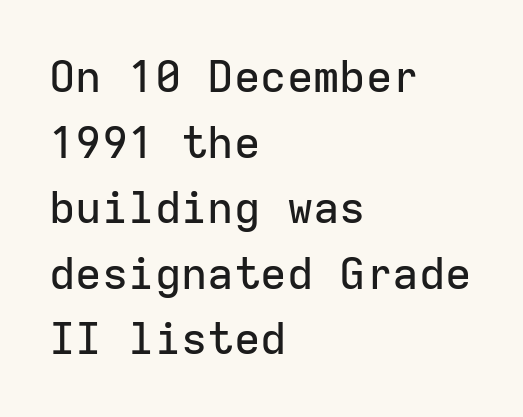
Q: Is the text italic (slanted)? A: No, it is upright.
Q: Is the typeface a serif or a sans-serif typeface? A: Sans-serif.
Q: Is the text underlined? A: No.
Q: How is the paragraph aligned? A: Left-aligned.
Q: Is the spacing between letters normal or unusually wide? A: Normal.
Q: Is the spacing between lines tight, normal or loose? A: Normal.
Q: Width (condensed, normal, or wide)? A: Normal.
Q: Stroke contrast? A: Low.
Q: x-height? A: Medium.
Q: Monospaced? A: Yes.
